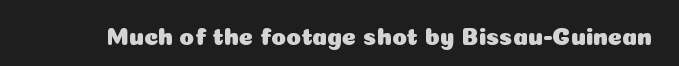
Observe the ordinary spacing: letters are neighbours, not strangers. Underline: absent. Rendered with straight, roman letterforms.
